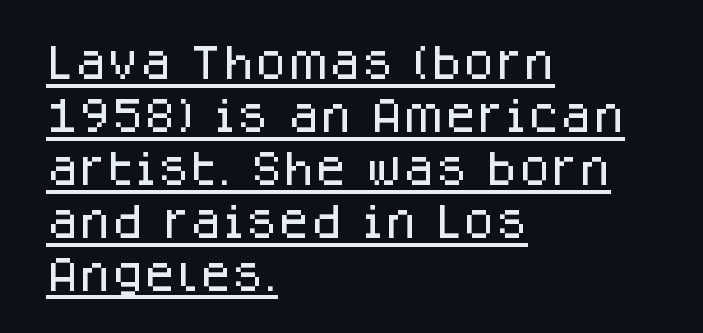
The image shows 37 px sans-serif type, upright; set left-aligned, normal line spacing (1.43x), normal letter spacing, underlined; low stroke contrast and a large x-height.
